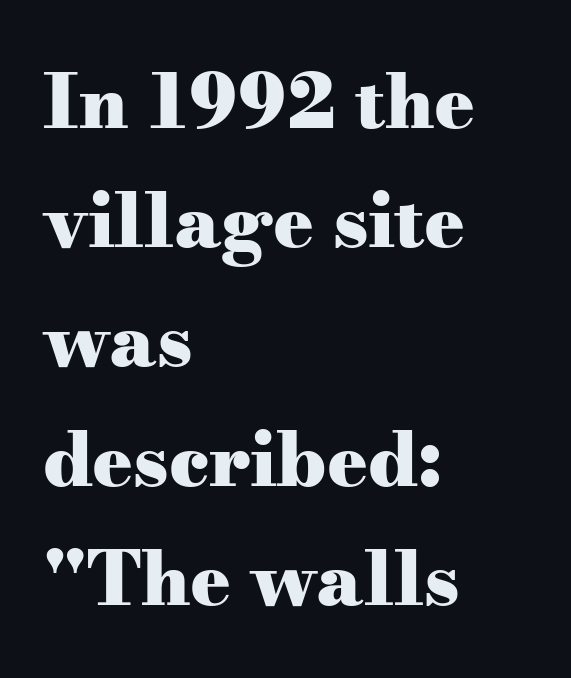
Q: Is the text bold? A: Yes.
Q: Is the text italic (slanted)? A: No, it is upright.
Q: Is the typeface a serif or a sans-serif typeface? A: Serif.
Q: Is the text underlined? A: No.
Q: How is the paragraph aligned? A: Left-aligned.
Q: Is the spacing between letters normal or unusually wide? A: Normal.
Q: Is the spacing between lines tight, normal or loose? A: Normal.
Q: Width (condensed, normal, or wide)? A: Wide.
Q: Stroke contrast? A: Medium.
Q: x-height? A: Small.
Q: Monospaced? A: No.
